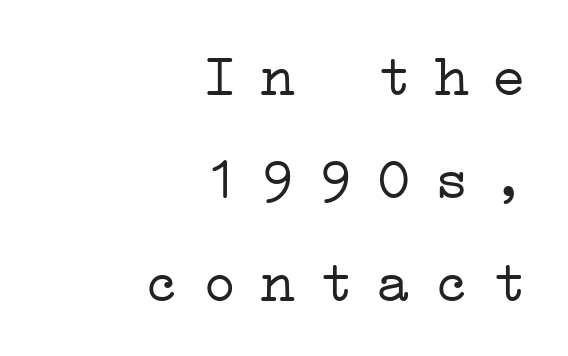
The image shows 59 px light, wide serif type, upright; set right-aligned, line spacing 1.75x, unusually wide letter spacing (+0.38 em), not underlined; low stroke contrast and a medium x-height.
